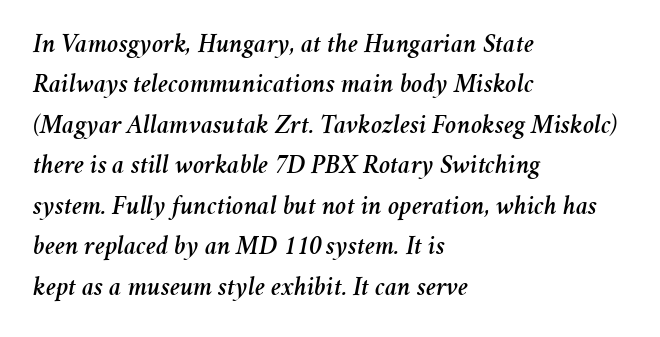
{"italic": "yes", "lean": "right", "slant_degrees": 11, "underline": "no", "align": "left", "line_spacing": "normal", "line_spacing_ratio": 1.5, "letter_spacing": "normal", "letter_spacing_em": 0.0, "glyph_px": 27}
